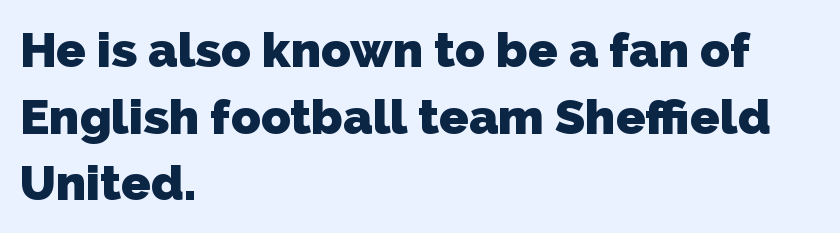
Q: Is the text bold? A: Yes.
Q: Is the typeface a serif or a sans-serif typeface? A: Sans-serif.
Q: Is the text underlined? A: No.
Q: How is the paragraph aligned? A: Left-aligned.
Q: Is the spacing between letters normal or unusually wide? A: Normal.
Q: Is the spacing between lines tight, normal or loose? A: Normal.
Q: Width (condensed, normal, or wide)? A: Normal.
Q: Stroke contrast? A: Low.
Q: x-height? A: Medium.
Q: Monospaced? A: No.
